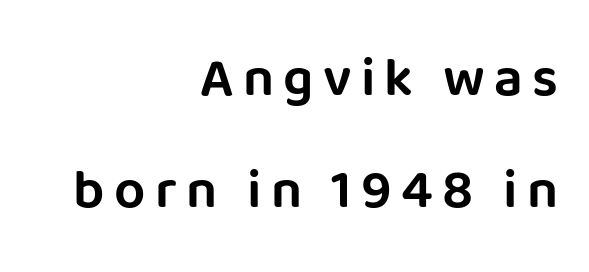
{"serif": "no", "italic": "no", "width": "normal", "stroke_contrast": "low", "x_height": "large", "monospaced": "no", "underline": "no", "align": "right", "line_spacing": "loose", "line_spacing_ratio": 2.03, "glyph_px": 55}
